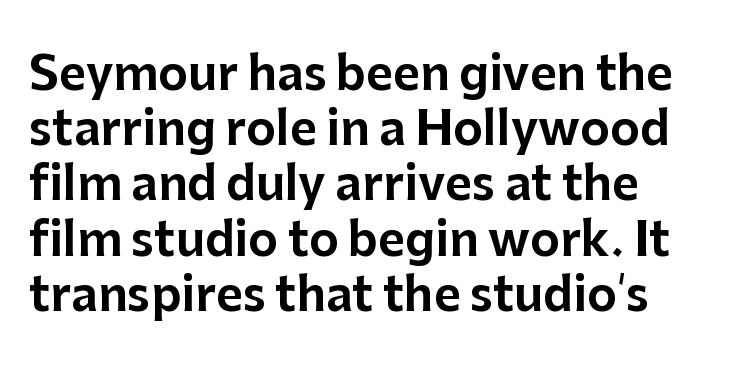
{"serif": "no", "italic": "no", "width": "normal", "stroke_contrast": "low", "x_height": "medium", "monospaced": "no", "underline": "no", "align": "left", "line_spacing_ratio": 1.2, "letter_spacing": "normal", "letter_spacing_em": 0.0, "glyph_px": 46}
